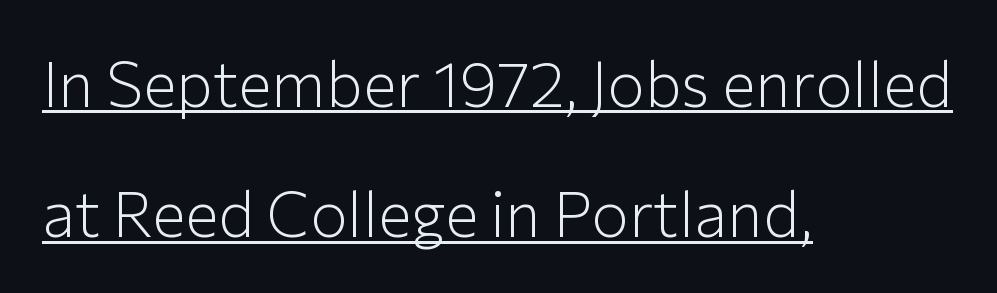
{"serif": "no", "italic": "no", "bold": "no", "weight": "light", "width": "normal", "stroke_contrast": "low", "x_height": "medium", "monospaced": "no", "underline": "yes", "align": "left", "line_spacing": "loose", "line_spacing_ratio": 2.07, "letter_spacing": "normal", "letter_spacing_em": 0.0, "glyph_px": 63}
